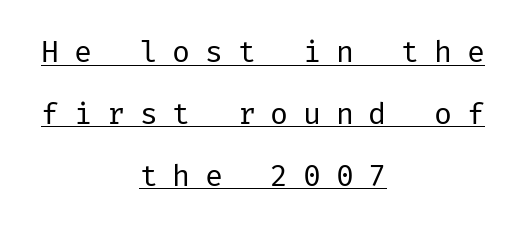
{"serif": "no", "italic": "no", "bold": "no", "weight": "regular", "width": "normal", "stroke_contrast": "low", "x_height": "medium", "underline": "yes", "align": "center", "line_spacing": "loose", "line_spacing_ratio": 2.06, "letter_spacing": "wide", "letter_spacing_em": 0.49, "glyph_px": 30}
